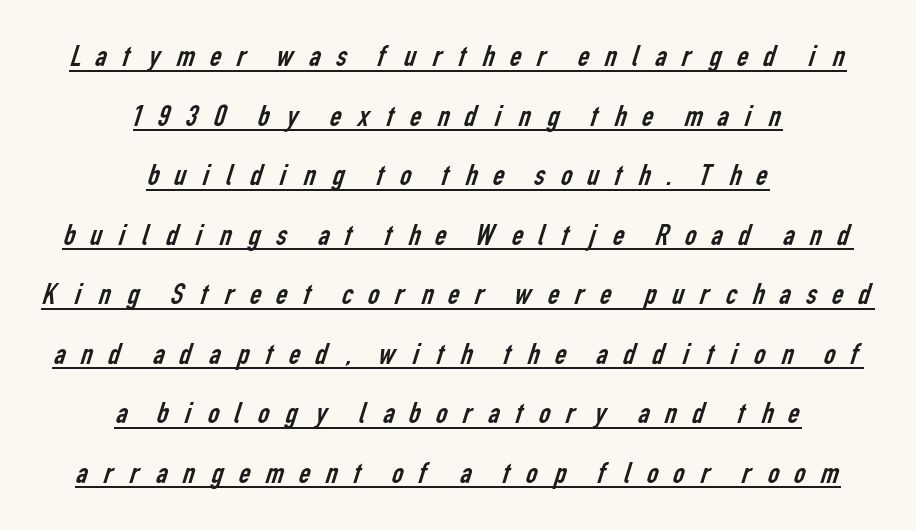
The image shows 32 px regular-weight, condensed sans-serif type; set centered, line spacing 1.86x, unusually wide letter spacing (+0.38 em), underlined; low stroke contrast and a medium x-height.
